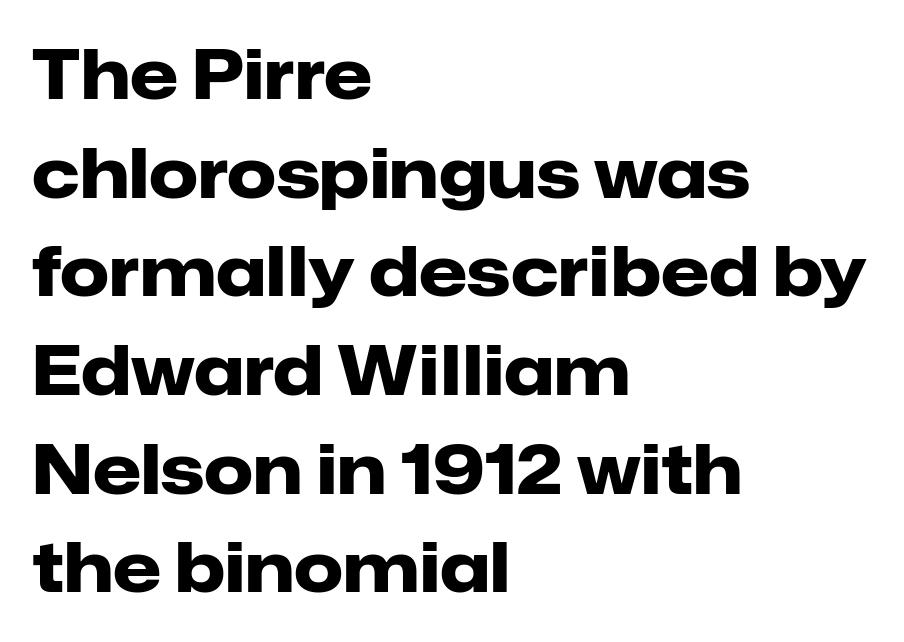
The image shows 69 px heavy sans-serif type, upright; set left-aligned, normal line spacing (1.43x), normal letter spacing, not underlined; low stroke contrast and a medium x-height.
